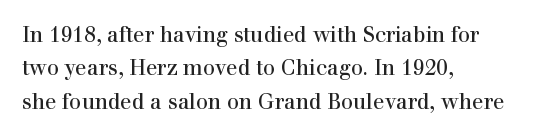
{"italic": "no", "underline": "no", "align": "left", "line_spacing": "normal", "line_spacing_ratio": 1.59, "letter_spacing": "normal", "letter_spacing_em": 0.0, "glyph_px": 21}
